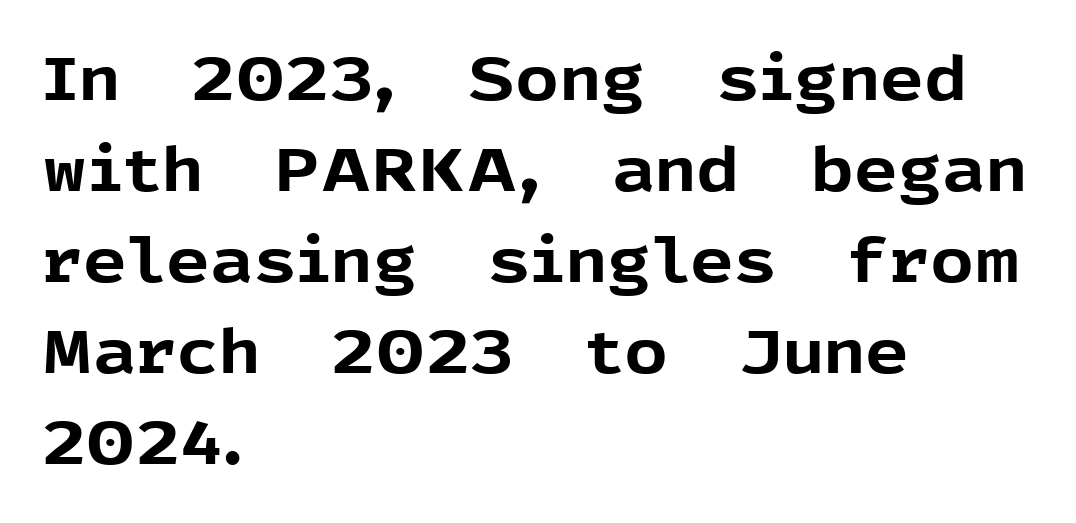
{"serif": "no", "italic": "no", "bold": "yes", "weight": "bold", "width": "normal", "x_height": "medium", "monospaced": "no", "underline": "no", "align": "left", "line_spacing": "normal", "line_spacing_ratio": 1.49, "letter_spacing": "normal", "letter_spacing_em": 0.0, "glyph_px": 61}
